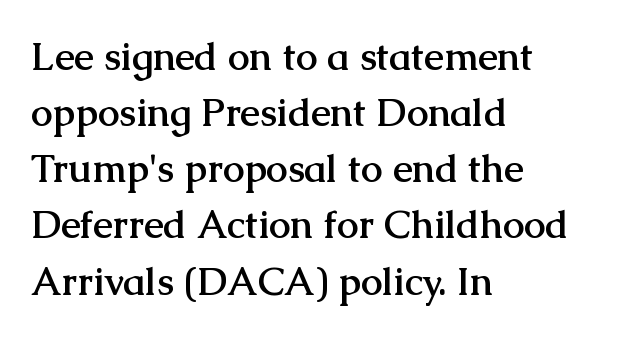
Does the type have serifs? Yes, each stem ends in a small foot. Left-aligned paragraph, ragged on the right. Heavy, bold letterforms. Ascenders rise straight up at ninety degrees. Summary of vertical rhythm: regular, with standard interline spacing. The face used here is rendered with its standard letterfit.
